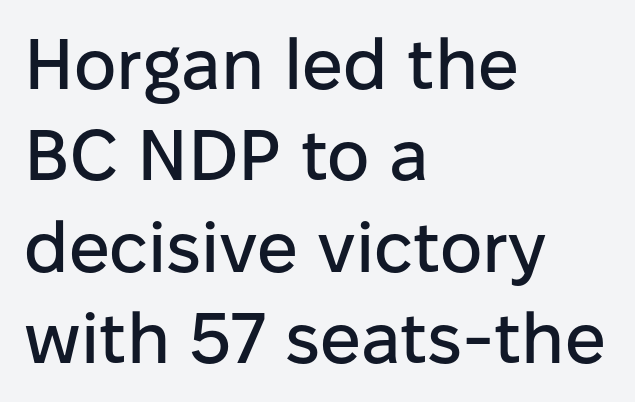
{"serif": "no", "italic": "no", "width": "normal", "stroke_contrast": "low", "x_height": "medium", "monospaced": "no", "underline": "no", "align": "left", "line_spacing": "normal", "line_spacing_ratio": 1.27, "letter_spacing": "normal", "letter_spacing_em": 0.0, "glyph_px": 72}
